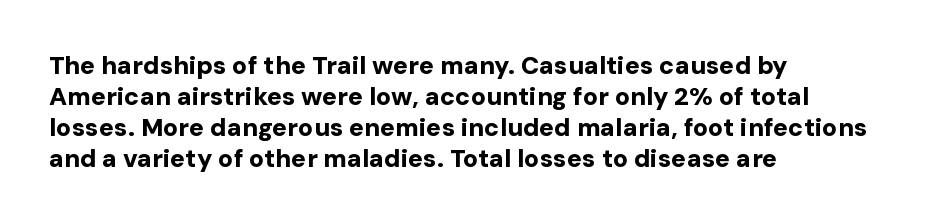
Q: Is the text bold? A: Yes.
Q: Is the text italic (slanted)? A: No, it is upright.
Q: Is the text underlined? A: No.
Q: How is the paragraph aligned? A: Left-aligned.
Q: Is the spacing between letters normal or unusually wide? A: Normal.
